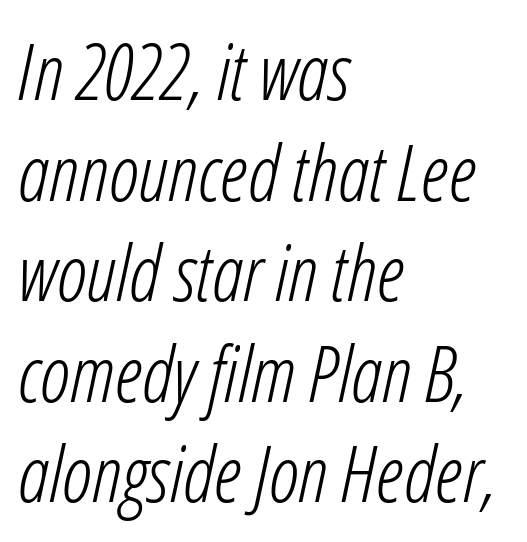
Leading matches the norm, producing a regular column. This rendering uses left alignment, leaving the right contour irregular. Is this a heavy cut? Hardly; it is regular or lighter. Tracking here is standard; glyphs follow each other at the usual distance. The passage shown is typed in a proportional face where columns would drift. Has an underline been added? It has not.
